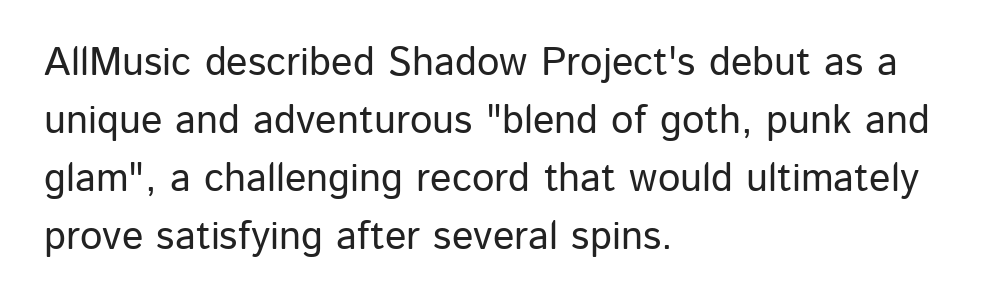
Q: Is the text italic (slanted)? A: No, it is upright.
Q: Is the typeface a serif or a sans-serif typeface? A: Sans-serif.
Q: Is the text underlined? A: No.
Q: How is the paragraph aligned? A: Left-aligned.
Q: Is the spacing between letters normal or unusually wide? A: Normal.
Q: Is the spacing between lines tight, normal or loose? A: Normal.
Q: Width (condensed, normal, or wide)? A: Normal.
Q: Stroke contrast? A: Low.
Q: x-height? A: Medium.
Q: Monospaced? A: No.
